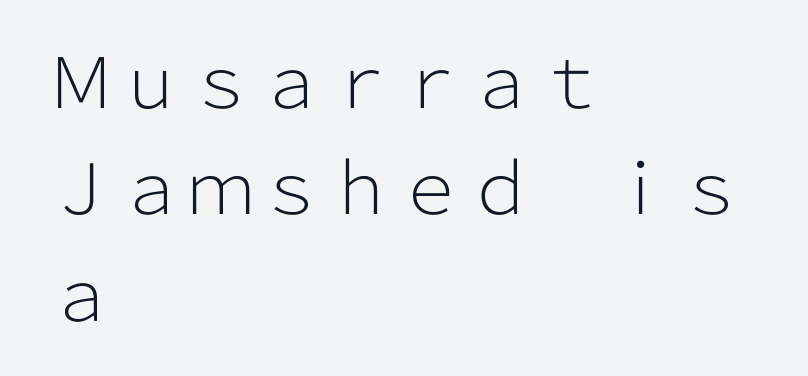
{"serif": "no", "italic": "no", "bold": "no", "weight": "light", "width": "normal", "stroke_contrast": "low", "x_height": "medium", "monospaced": "no", "underline": "no", "align": "left", "line_spacing": "normal", "line_spacing_ratio": 1.52, "letter_spacing": "normal", "letter_spacing_em": 0.0, "glyph_px": 70}
